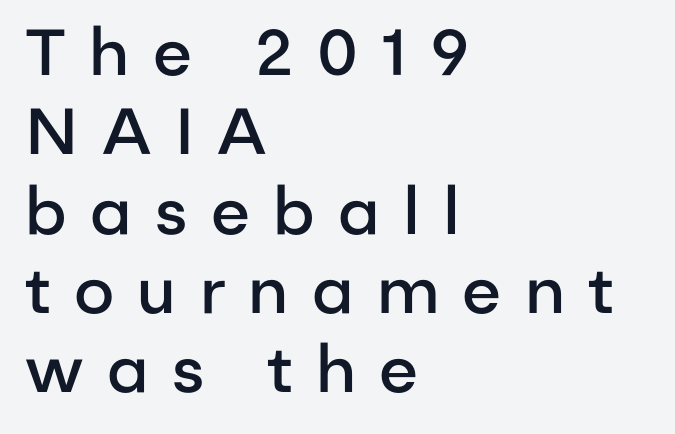
The image shows 65 px semibold sans-serif type, upright; set left-aligned, line spacing 1.22x, unusually wide letter spacing (+0.36 em), not underlined; low stroke contrast and a medium x-height.
